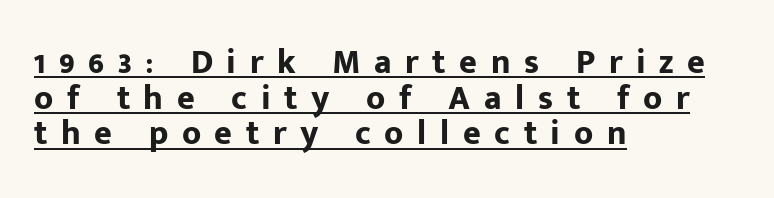
{"serif": "no", "italic": "no", "bold": "yes", "weight": "bold", "width": "normal", "stroke_contrast": "low", "x_height": "medium", "monospaced": "no", "underline": "yes", "align": "left", "line_spacing": "tight", "line_spacing_ratio": 1.05, "letter_spacing": "wide", "letter_spacing_em": 0.4, "glyph_px": 34}
